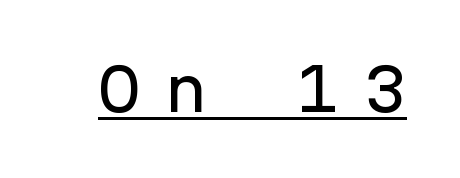
A typesetter would call this monospace, since all characters share one set width. This is underlined copy, the kind a proofreader might mark for attention. The letters are spread apart with noticeably loose tracking. A typesetter would mark this as roman, not italic.
